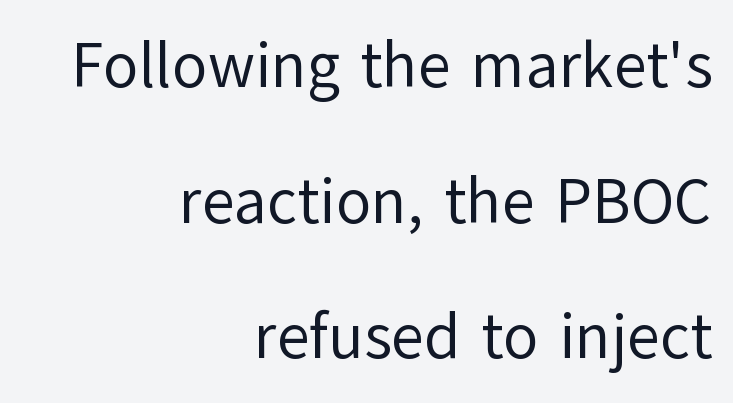
{"serif": "no", "italic": "no", "bold": "no", "weight": "regular", "width": "normal", "stroke_contrast": "low", "x_height": "medium", "monospaced": "no", "underline": "no", "align": "right", "line_spacing": "loose", "line_spacing_ratio": 2.12, "letter_spacing": "normal", "letter_spacing_em": 0.0, "glyph_px": 64}
